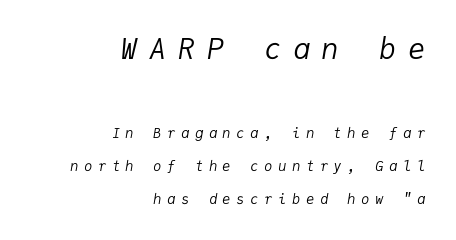
{"italic": "yes", "lean": "right", "slant_degrees": 9, "bold": "no", "weight": "regular", "width": "normal", "stroke_contrast": "low", "x_height": "medium", "monospaced": "yes", "underline": "no", "align": "right", "line_spacing": "loose", "line_spacing_ratio": 2.39, "letter_spacing": "wide", "letter_spacing_em": 0.39, "larger_block": "first", "size_ratio": 2.07, "glyph_px": 29}
